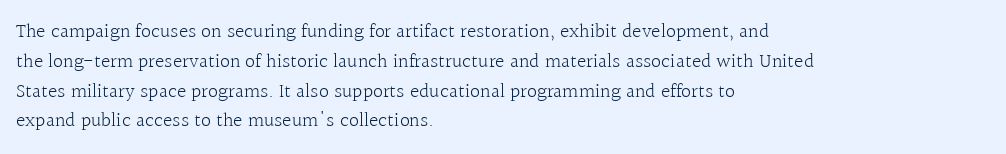
The image shows 20 px text type, upright; set left-aligned, normal line spacing (1.49x), normal letter spacing, not underlined.
